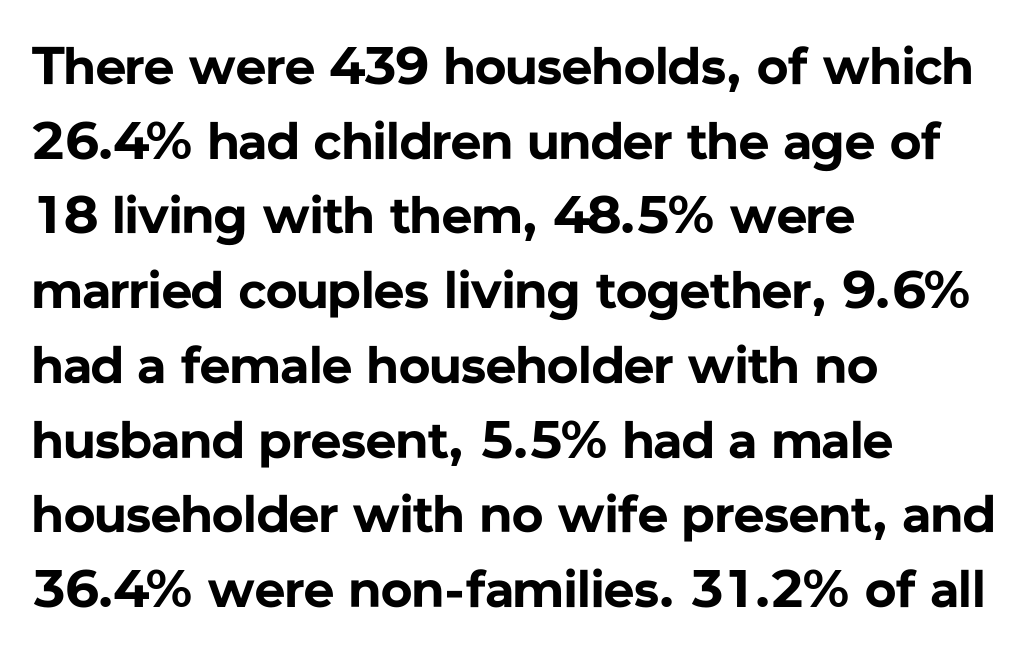
The passage shown has conventional tracking throughout. The letters carry no serifs — their stems end cleanly without finishing strokes. A normal amount of white space separates one row of letters from the next. Notice how the stems are strictly vertical — no italics here. The strokes are fattened all the way to bold. Check the space under the baseline: it is left empty.
